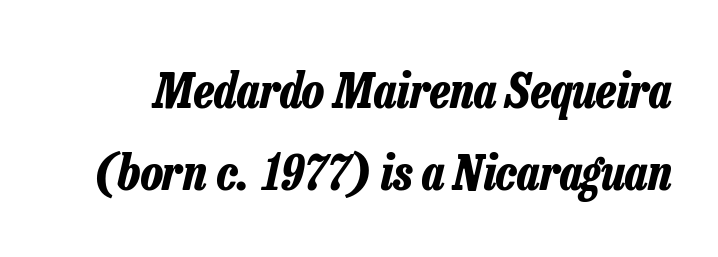
Only glyphs here, with clear space below each row. Here the designer chose a conventional face with non-uniform glyph widths. This sample keeps an unexceptional amount of space between lines. Each glyph is drawn with heavy, bold strokes. When letters slant like this, we call the style italic.
